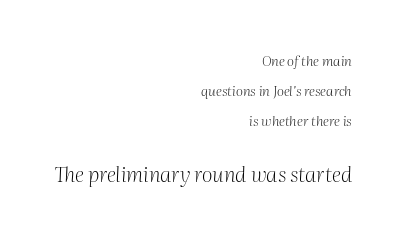
The image shows 21 px text type, italic (leaning right); set right-aligned, loose line spacing (2.16x), normal letter spacing, not underlined; the second (bottom) block is 1.5x larger.
